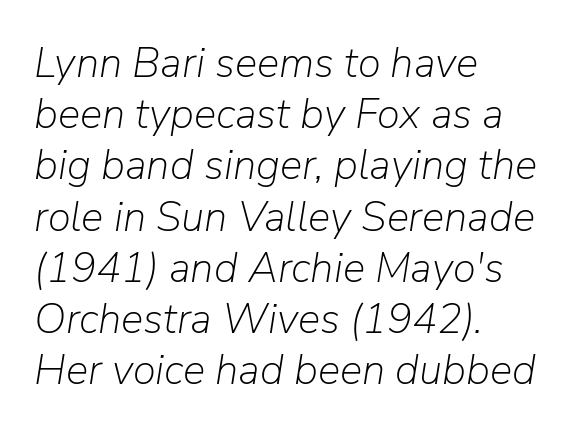
The image shows 42 px light type, italic (leaning right); set left-aligned, line spacing 1.22x, normal letter spacing, not underlined; low stroke contrast and a medium x-height.
